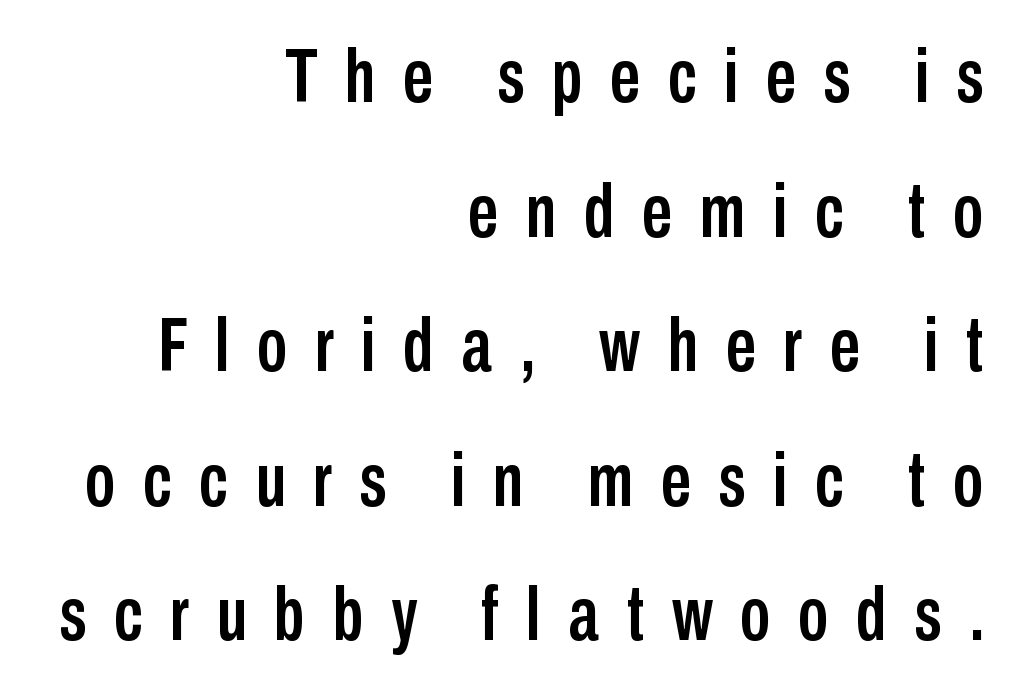
This rendering employs a face without finishing strokes, i.e., a sans-serif. Does the lettering tilt? It doesn't — this is upright. This sample is right-justified, so line beginnings fall wherever the words allow. These lines have a slow, spaced-out rhythm from letter to letter. The specimen omits any rule beneath the text block's lines. These lines are rendered in a variable-pitch font.
